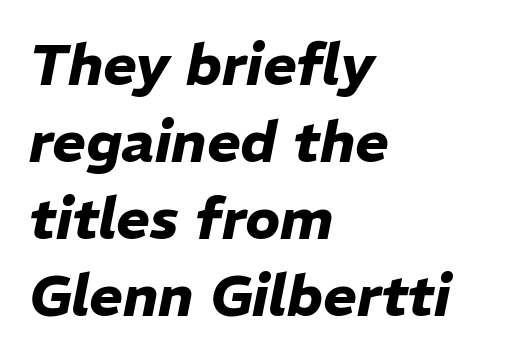
{"italic": "yes", "lean": "right", "slant_degrees": 11, "bold": "yes", "weight": "heavy", "width": "normal", "stroke_contrast": "low", "x_height": "medium", "monospaced": "no", "underline": "no", "align": "left", "line_spacing": "normal", "line_spacing_ratio": 1.35, "letter_spacing": "normal", "letter_spacing_em": 0.0, "glyph_px": 57}
